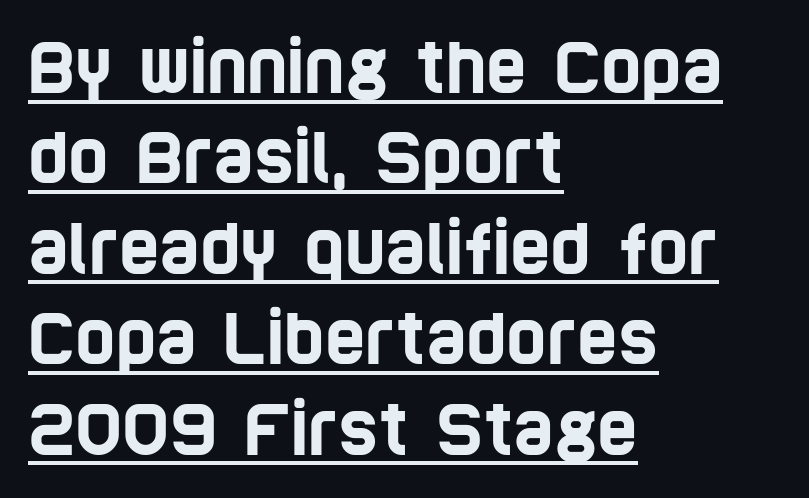
{"serif": "no", "width": "condensed", "stroke_contrast": "low", "x_height": "large", "monospaced": "no", "underline": "yes", "align": "left", "line_spacing": "normal", "line_spacing_ratio": 1.31, "letter_spacing": "normal", "letter_spacing_em": 0.0, "glyph_px": 69}
